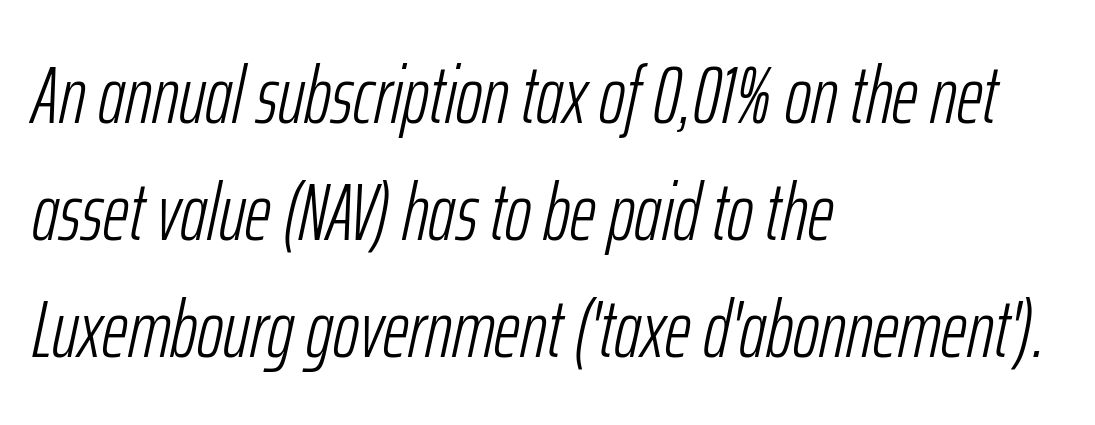
The text block is weighted toward the left margin, trailing off unevenly rightward. The text carries the slant typical of an italic or oblique font. The rendering keeps characters at their native spacing. Each new line begins a customary step beneath the previous one. The face looks like a standard text weight, possibly lighter. Bare-footed words on every line.
